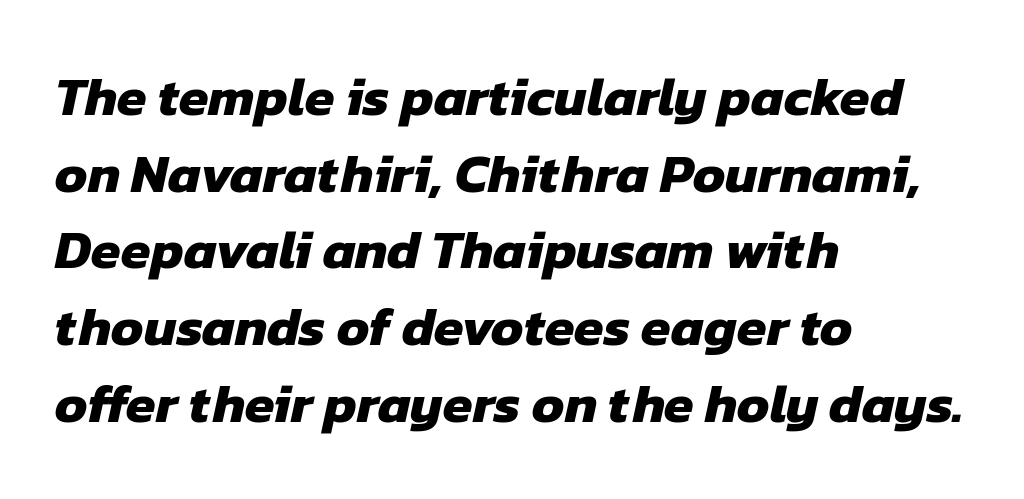
{"serif": "no", "bold": "yes", "weight": "heavy", "width": "normal", "stroke_contrast": "low", "x_height": "medium", "monospaced": "no", "underline": "no", "align": "left", "line_spacing": "normal", "line_spacing_ratio": 1.42, "letter_spacing": "normal", "letter_spacing_em": 0.0, "glyph_px": 54}
